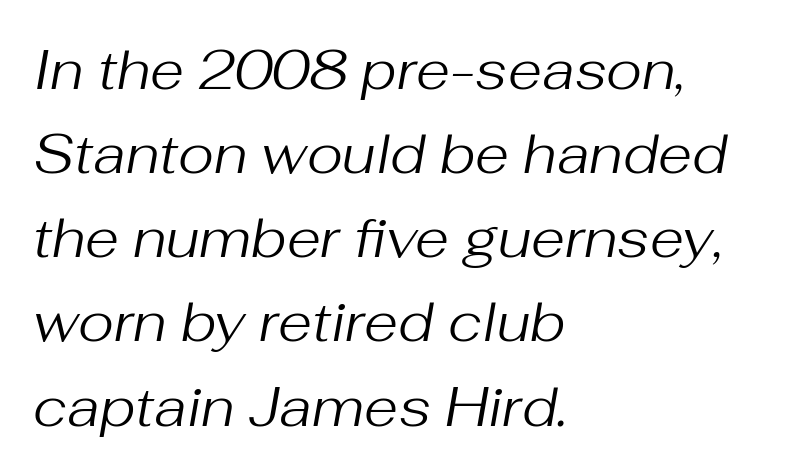
{"italic": "yes", "lean": "right", "slant_degrees": 10, "bold": "no", "weight": "regular", "width": "normal", "stroke_contrast": "medium", "x_height": "medium", "monospaced": "no", "underline": "no", "align": "left", "line_spacing": "normal", "line_spacing_ratio": 1.53, "letter_spacing": "normal", "letter_spacing_em": 0.0, "glyph_px": 55}
